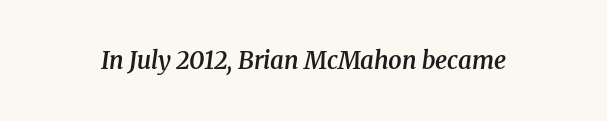
How heavy is the stroke? Medium-heavy — a semibold, shy of bold. The passage shown has conventional tracking throughout. Yep, that's italic — everything's leaning. Descenders are the only things crossing below the line.
